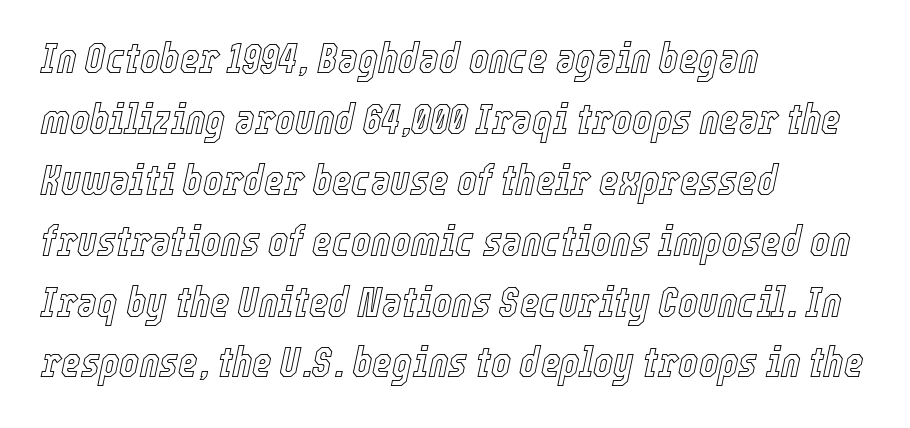
Underlining? Definitely not there. The leading is moderate, giving the passage an even texture. Does the lettering tilt? It does — this is italic. Short and long lines alike share a common starting point at left. Words appear dense and cohesive because spacing is normal. The face used here is proportionally spaced, like ordinary book or web type.
